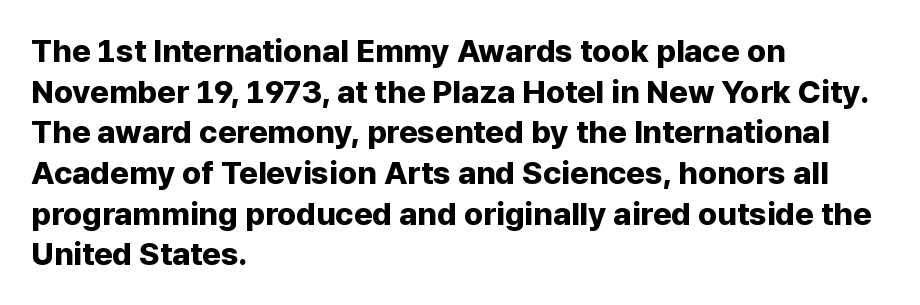
Q: Is the text bold? A: Yes.
Q: Is the text italic (slanted)? A: No, it is upright.
Q: Is the typeface a serif or a sans-serif typeface? A: Sans-serif.
Q: Is the text underlined? A: No.
Q: How is the paragraph aligned? A: Left-aligned.
Q: Is the spacing between letters normal or unusually wide? A: Normal.
Q: Is the spacing between lines tight, normal or loose? A: Normal.
Q: Width (condensed, normal, or wide)? A: Normal.
Q: Stroke contrast? A: Low.
Q: x-height? A: Medium.
Q: Monospaced? A: No.
